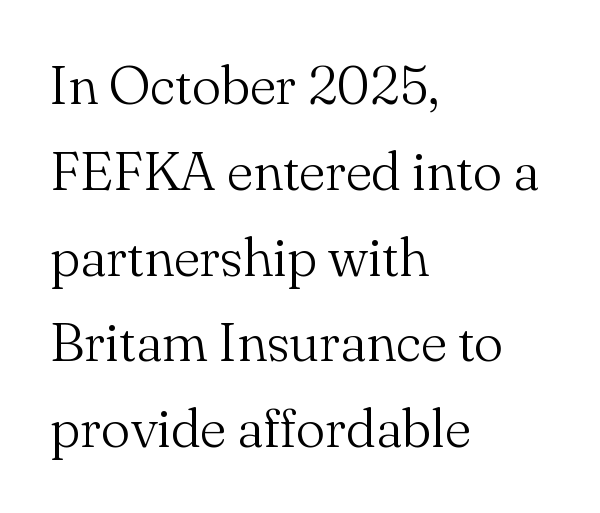
{"serif": "yes", "italic": "no", "bold": "no", "weight": "light", "width": "normal", "stroke_contrast": "medium", "x_height": "small", "monospaced": "no", "underline": "no", "align": "left", "line_spacing": "normal", "line_spacing_ratio": 1.56, "letter_spacing": "normal", "letter_spacing_em": 0.0, "glyph_px": 55}
